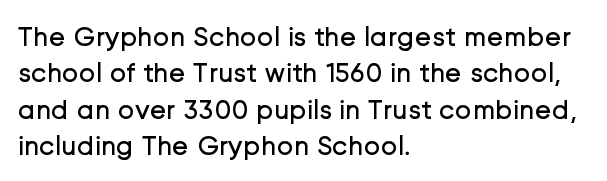
{"serif": "no", "italic": "no", "bold": "no", "weight": "regular", "width": "normal", "stroke_contrast": "low", "x_height": "medium", "monospaced": "no", "underline": "no", "align": "left", "line_spacing": "normal", "line_spacing_ratio": 1.3, "letter_spacing": "normal", "letter_spacing_em": 0.0, "glyph_px": 28}
